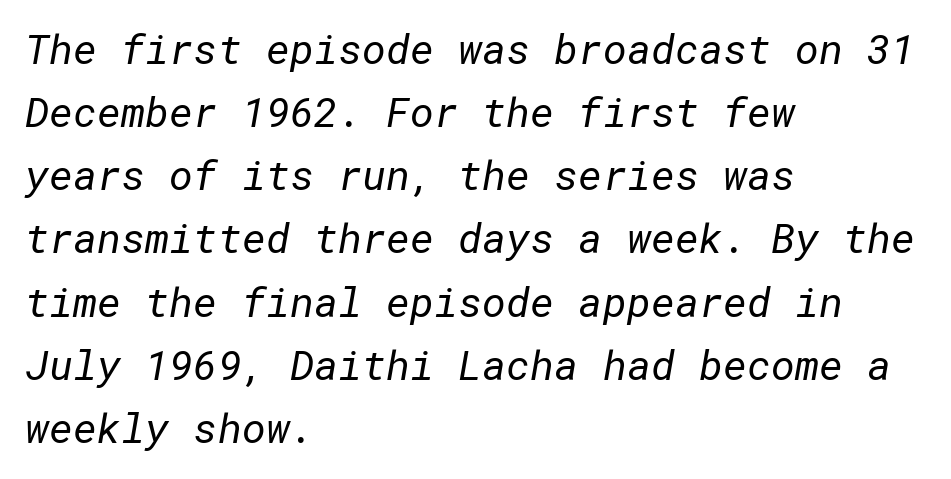
Q: Is the text bold? A: No.
Q: Is the typeface a serif or a sans-serif typeface? A: Sans-serif.
Q: Is the text underlined? A: No.
Q: How is the paragraph aligned? A: Left-aligned.
Q: Is the spacing between letters normal or unusually wide? A: Normal.
Q: Is the spacing between lines tight, normal or loose? A: Normal.
Q: Width (condensed, normal, or wide)? A: Normal.
Q: Stroke contrast? A: Low.
Q: x-height? A: Medium.
